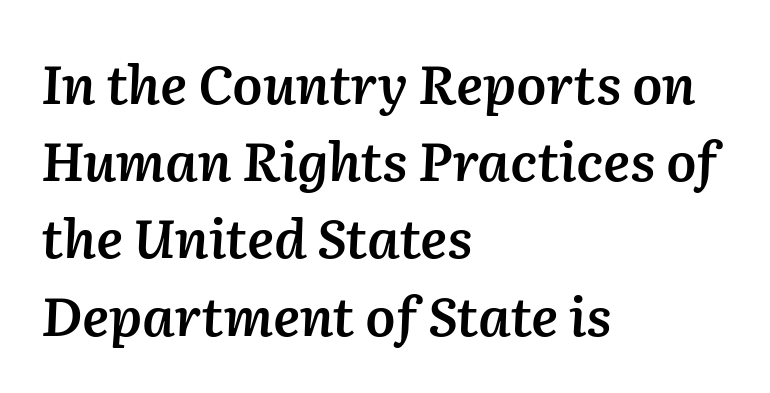
The block of text has a typical density, with ordinary space between rows. Italic? Definitely — the glyphs are oblique. Here the designer chose a conventional face with non-uniform glyph widths. What weight is shown? A semibold, between regular and bold. This rendering features lettering with no underline. Layout note: lines flush left.
